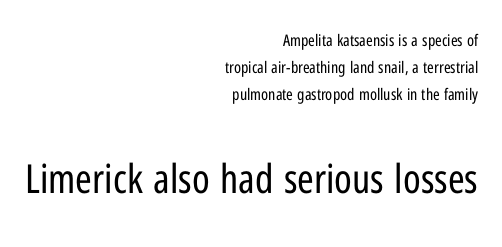
{"serif": "no", "italic": "no", "bold": "no", "weight": "regular", "width": "condensed", "stroke_contrast": "low", "x_height": "medium", "monospaced": "no", "underline": "no", "align": "right", "line_spacing": "normal", "line_spacing_ratio": 1.7, "letter_spacing": "normal", "letter_spacing_em": 0.0, "larger_block": "second", "size_ratio": 2.5, "glyph_px": 40}
